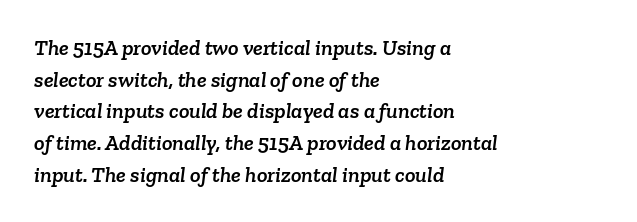
Q: Is the text underlined? A: No.
Q: How is the paragraph aligned? A: Left-aligned.
Q: Is the spacing between letters normal or unusually wide? A: Normal.
Q: Is the spacing between lines tight, normal or loose? A: Normal.
